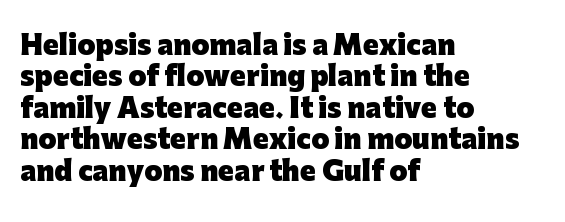
The image shows 26 px bold type, upright; set left-aligned, line spacing 1.21x, normal letter spacing, not underlined.
